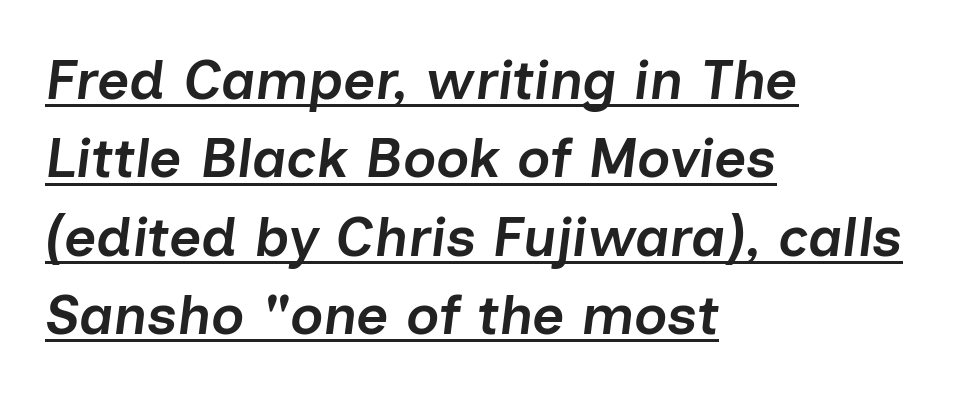
The image shows 56 px semibold type, italic (leaning right); set left-aligned, normal line spacing (1.4x), normal letter spacing, underlined; low stroke contrast and a medium x-height.
